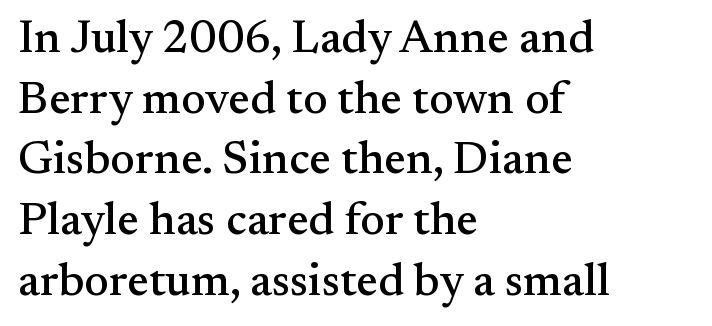
Q: Is the text italic (slanted)? A: No, it is upright.
Q: Is the typeface a serif or a sans-serif typeface? A: Serif.
Q: Is the text underlined? A: No.
Q: How is the paragraph aligned? A: Left-aligned.
Q: Is the spacing between letters normal or unusually wide? A: Normal.
Q: Is the spacing between lines tight, normal or loose? A: Normal.
Q: Width (condensed, normal, or wide)? A: Normal.
Q: Stroke contrast? A: Medium.
Q: x-height? A: Small.
Q: Monospaced? A: No.
